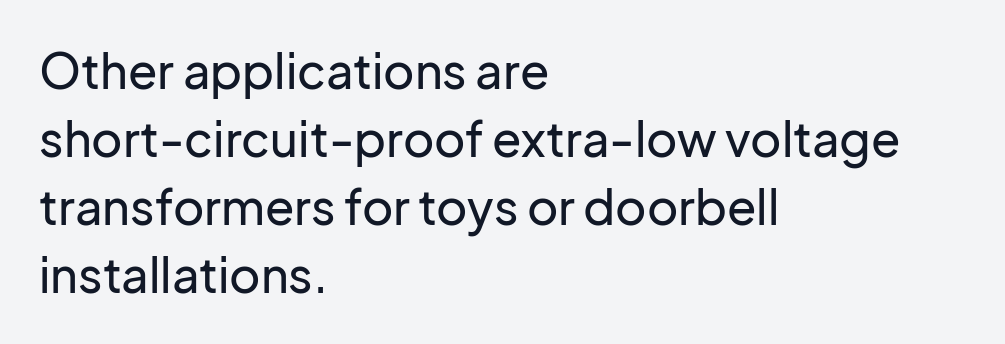
{"serif": "no", "italic": "no", "width": "normal", "stroke_contrast": "low", "x_height": "medium", "monospaced": "no", "underline": "no", "align": "left", "line_spacing": "normal", "line_spacing_ratio": 1.42, "letter_spacing": "normal", "letter_spacing_em": 0.0, "glyph_px": 48}
